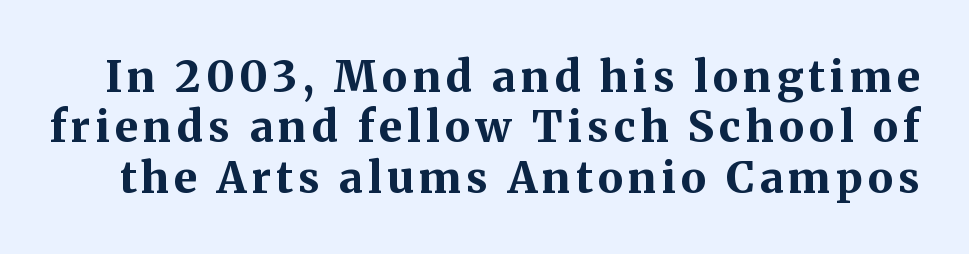
{"serif": "yes", "italic": "no", "bold": "yes", "weight": "bold", "width": "normal", "stroke_contrast": "medium", "x_height": "medium", "monospaced": "no", "underline": "no", "line_spacing_ratio": 1.17, "glyph_px": 43}
